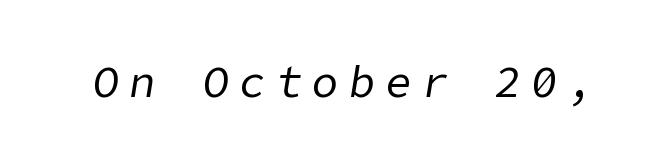
The image shows 44 px regular-weight type, italic (leaning right); set unusually wide letter spacing (+0.23 em), not underlined; low stroke contrast and a medium x-height.
